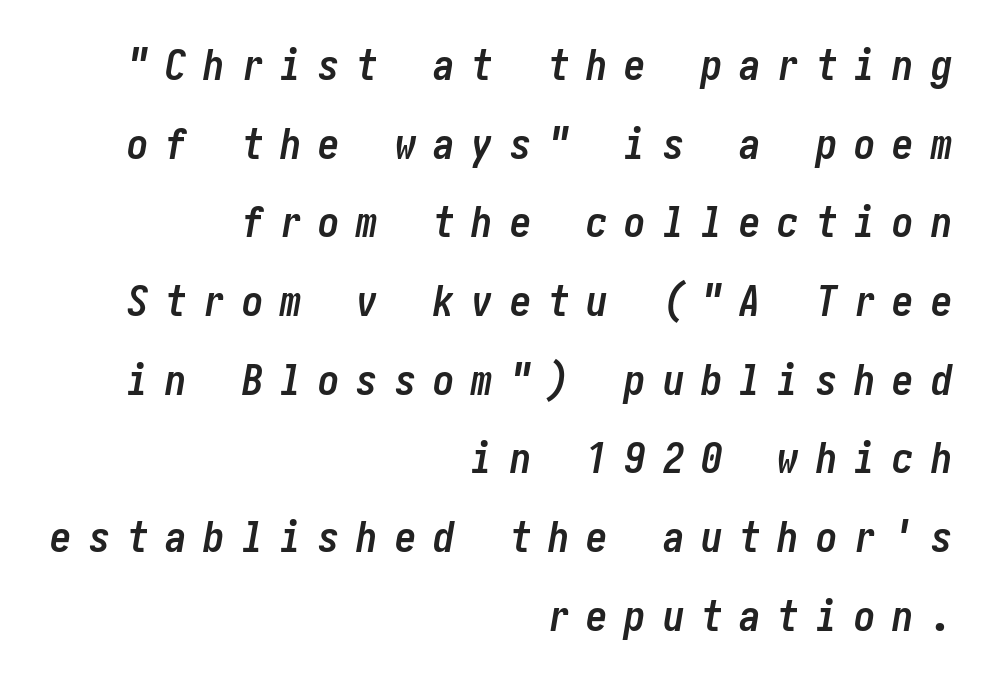
These words are printed bold, with thick strokes throughout. These lines stack with their right ends in a neat column. There's an unmistakable incline to the writing here. Glyph-to-glyph distance is far greater than everyday printed text. Check the space under the baseline: it is left empty.
